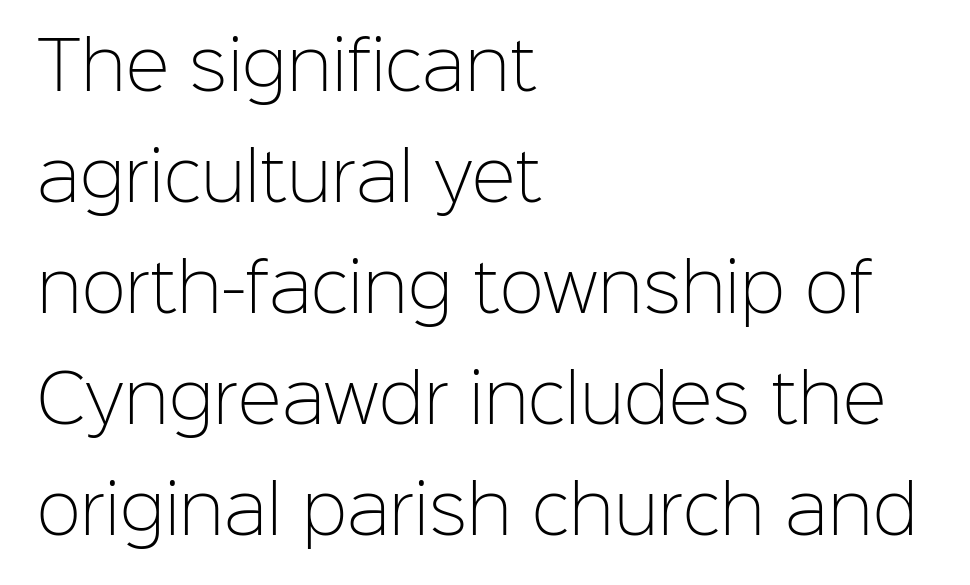
{"serif": "no", "italic": "no", "bold": "no", "weight": "light", "width": "normal", "stroke_contrast": "low", "x_height": "medium", "monospaced": "no", "underline": "no", "align": "left", "line_spacing": "normal", "line_spacing_ratio": 1.68, "letter_spacing": "normal", "letter_spacing_em": 0.0, "glyph_px": 66}
